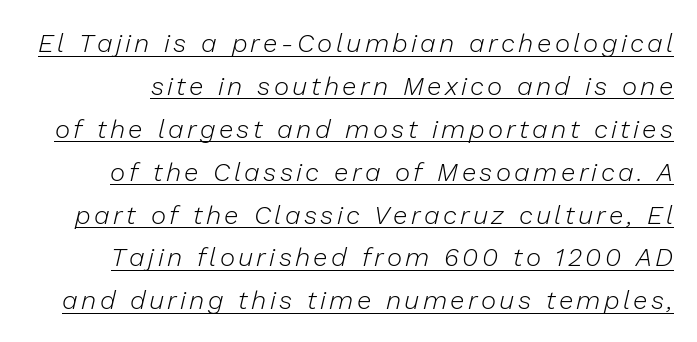
The image shows 26 px text type, italic (leaning right); set normal line spacing (1.65x), underlined.
